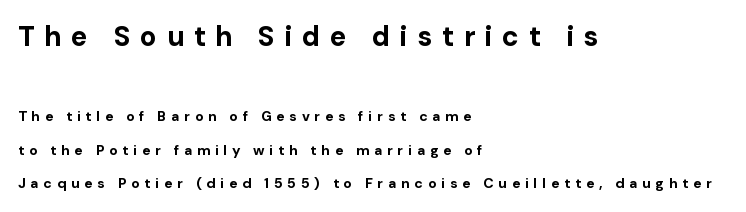
If you measured baseline to baseline, you'd find a long distance. Designer's note — italics off, roman on. This is sans-serif lettering, the kind often seen on screens and signage. A classic flush-left, rag-right setting is used for this passage. Top chunk: large. Bottom chunk: small. Does the weight exceed regular? Yes, all the way to bold.
